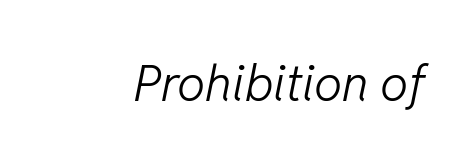
Q: Is the text bold? A: No.
Q: Is the text italic (slanted)? A: Yes, it leans right by about 11 degrees.
Q: Is the text underlined? A: No.
Q: Is the spacing between letters normal or unusually wide? A: Normal.
Q: Width (condensed, normal, or wide)? A: Normal.
Q: Stroke contrast? A: Low.
Q: x-height? A: Medium.
Q: Monospaced? A: No.
